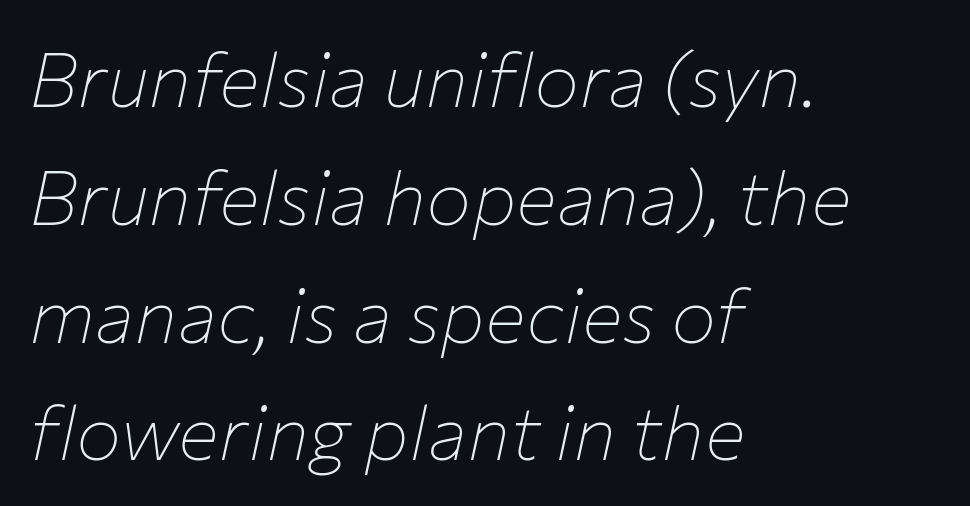
Q: Is the text bold? A: No.
Q: Is the text italic (slanted)? A: Yes, it leans right by about 12 degrees.
Q: Is the text underlined? A: No.
Q: How is the paragraph aligned? A: Left-aligned.
Q: Is the spacing between letters normal or unusually wide? A: Normal.
Q: Is the spacing between lines tight, normal or loose? A: Normal.
Q: Width (condensed, normal, or wide)? A: Normal.
Q: Stroke contrast? A: Low.
Q: x-height? A: Medium.
Q: Monospaced? A: No.
